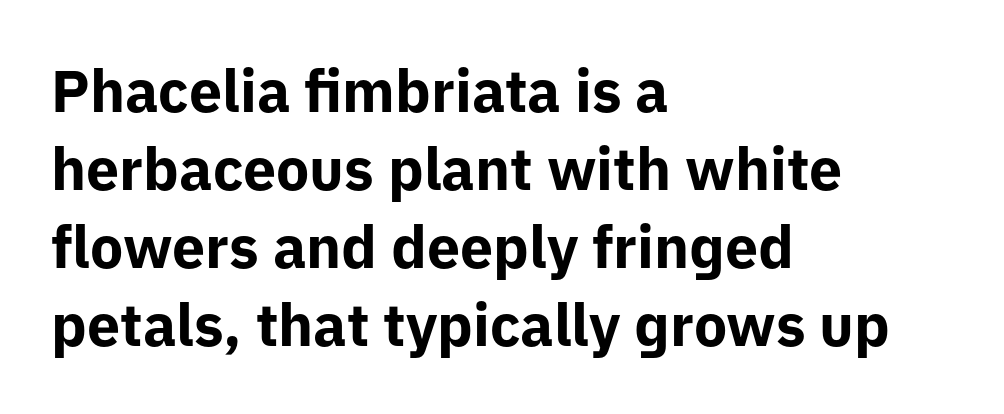
The image shows 59 px bold sans-serif type, upright; set left-aligned, normal line spacing (1.32x), normal letter spacing, not underlined; low stroke contrast and a medium x-height.
